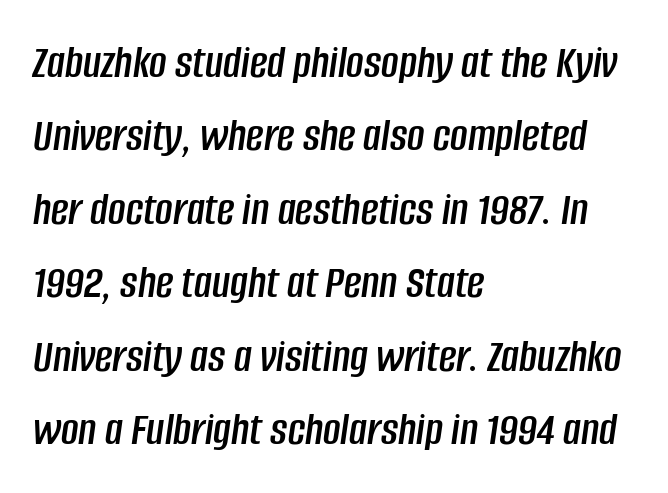
The image shows 48 px condensed type, italic (leaning right); set left-aligned, normal line spacing (1.53x), normal letter spacing, not underlined; low stroke contrast and a large x-height.
